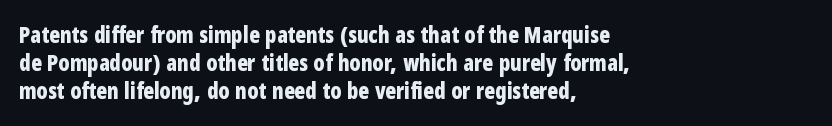
{"italic": "no", "bold": "yes", "underline": "no", "align": "left", "line_spacing": "normal", "line_spacing_ratio": 1.28, "letter_spacing": "normal", "letter_spacing_em": 0.0, "glyph_px": 22}
